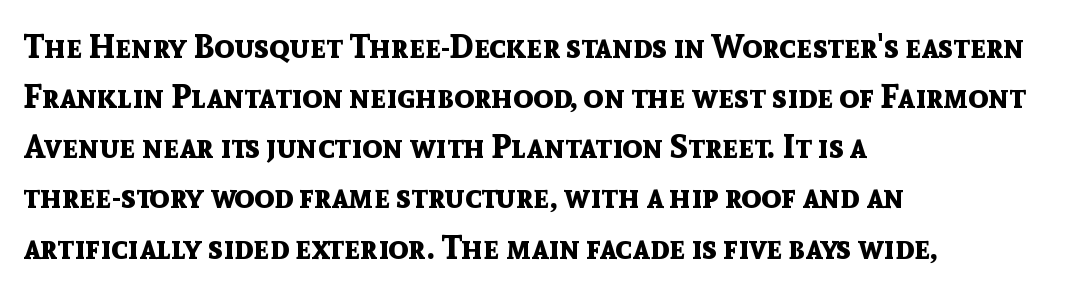
Q: Is the text bold? A: Yes.
Q: Is the text italic (slanted)? A: No, it is upright.
Q: Is the typeface a serif or a sans-serif typeface? A: Sans-serif.
Q: Is the text underlined? A: No.
Q: How is the paragraph aligned? A: Left-aligned.
Q: Is the spacing between letters normal or unusually wide? A: Normal.
Q: Is the spacing between lines tight, normal or loose? A: Normal.
Q: Width (condensed, normal, or wide)? A: Normal.
Q: x-height? A: Medium.
Q: Monospaced? A: No.
